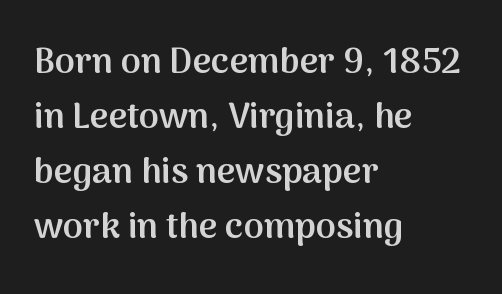
The image shows 36 px semibold sans-serif type, upright; set left-aligned, normal line spacing (1.53x), normal letter spacing, not underlined; medium stroke contrast and a medium x-height.
